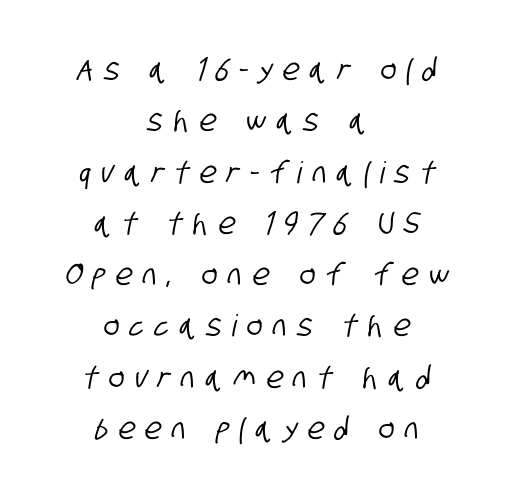
Does the type have serifs? No, each stem ends abruptly. This rendering widens character spacing well past its baseline value. Clear beneath every line of the passage. Short and long lines alike share a common midpoint. Is this a fixed-width face? No — the glyphs have proportional, varying widths.
